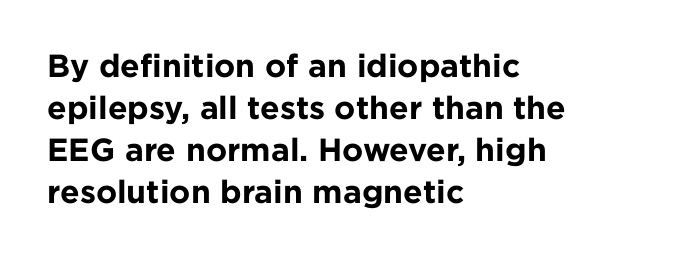
Unlike a traditional serif, this face leaves its strokes unadorned. This is roman type, the default non-slanted kind. How heavy is the stroke? Heavy — this is a bold. Each word holds together tightly as a unit, with standard inter-letter gaps. Do the characters align in a grid? No, the font is proportional. Alignment: flush left.
